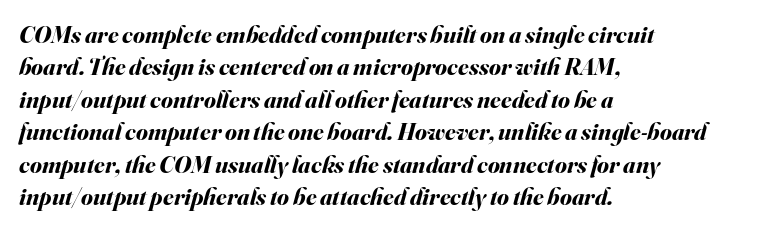
{"italic": "yes", "lean": "right", "slant_degrees": 16, "bold": "yes", "underline": "no", "align": "left", "line_spacing": "normal", "line_spacing_ratio": 1.35, "letter_spacing": "normal", "letter_spacing_em": 0.0, "glyph_px": 24}
